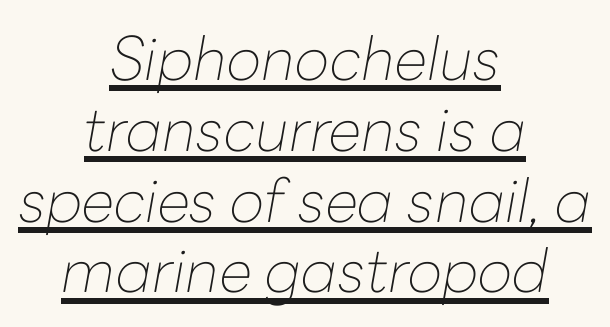
Think of a printed novel: that variable character pitch is what you see here. The characters are drawn with everyday or finer stroke widths. Does the copy run flush right? No — it is centered line by line. A baseline rule has been typeset under these characters. The face used here is rendered with its standard letterfit.
